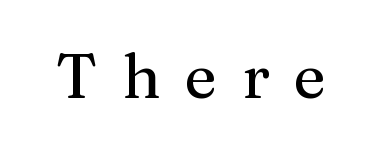
The image shows 62 px regular-weight serif type, upright; set unusually wide letter spacing (+0.4 em), not underlined; medium stroke contrast and a medium x-height.
